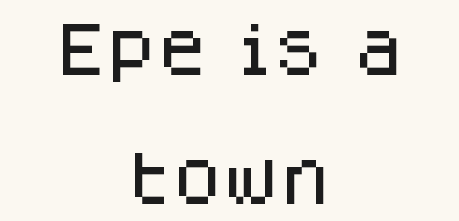
Just letters on the line, the space beneath them empty. A typesetter would mark this as roman, not italic. Letter spacing: default. Every row of glyphs is offset so its center matches the block's center.
